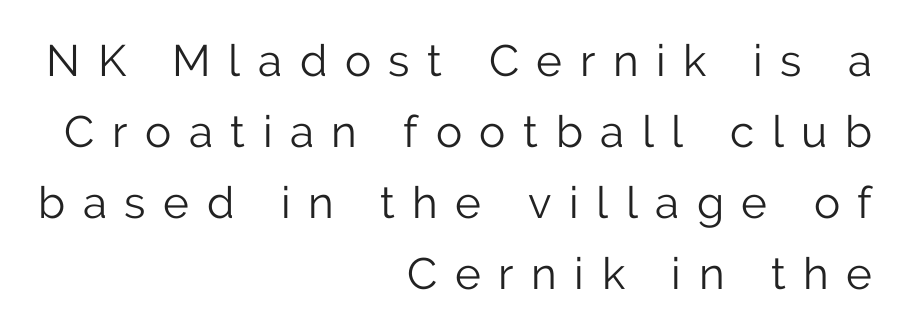
The image shows 44 px light sans-serif type, upright; set right-aligned, normal line spacing (1.61x), unusually wide letter spacing (+0.4 em), not underlined; low stroke contrast and a medium x-height.
